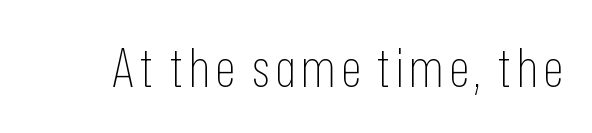
No heavy texture on the line: the type isn't bold. Style check: upright. No word sits above an underline. The type family on display is of the sans-serif kind. Spacing verdict: proportional, widths tailored to each character.
